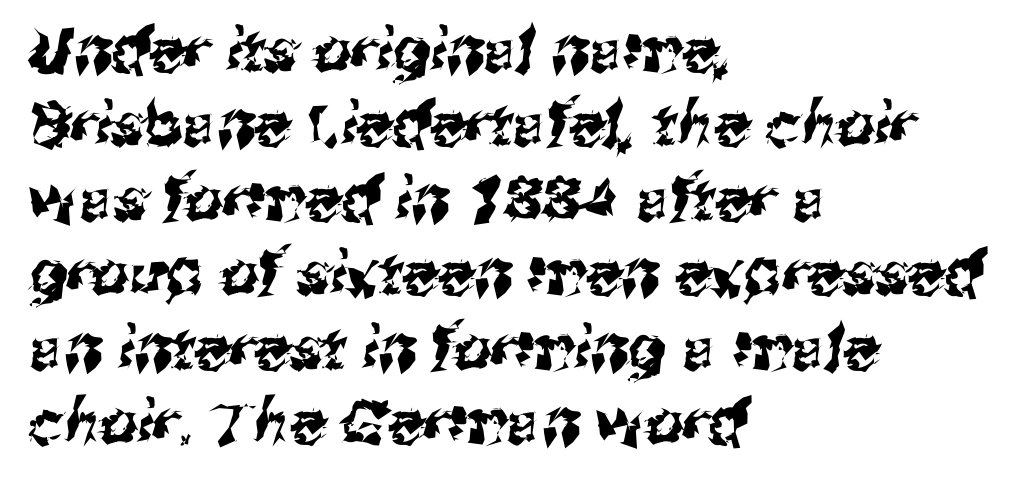
The image shows 60 px sans-serif type; set left-aligned, line spacing 1.24x, normal letter spacing, not underlined; medium stroke contrast and a medium x-height.
